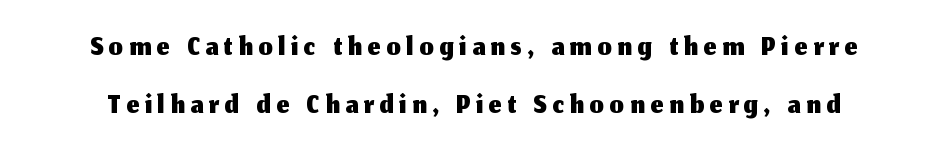
{"serif": "no", "italic": "no", "width": "normal", "stroke_contrast": "medium", "x_height": "medium", "monospaced": "no", "underline": "no", "line_spacing": "normal", "line_spacing_ratio": 1.28, "glyph_px": 45}
